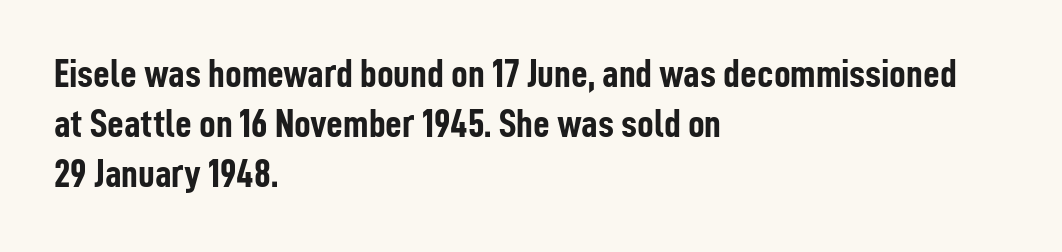
Q: Is the text bold? A: Yes.
Q: Is the text italic (slanted)? A: No, it is upright.
Q: Is the typeface a serif or a sans-serif typeface? A: Sans-serif.
Q: Is the text underlined? A: No.
Q: How is the paragraph aligned? A: Left-aligned.
Q: Is the spacing between letters normal or unusually wide? A: Normal.
Q: Width (condensed, normal, or wide)? A: Condensed.
Q: Stroke contrast? A: Low.
Q: x-height? A: Medium.
Q: Monospaced? A: No.
